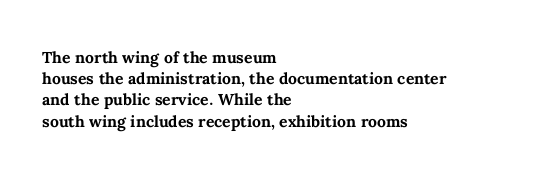
The image shows 21 px bold type, upright; set left-aligned, tight line spacing (1.01x), normal letter spacing, not underlined.
